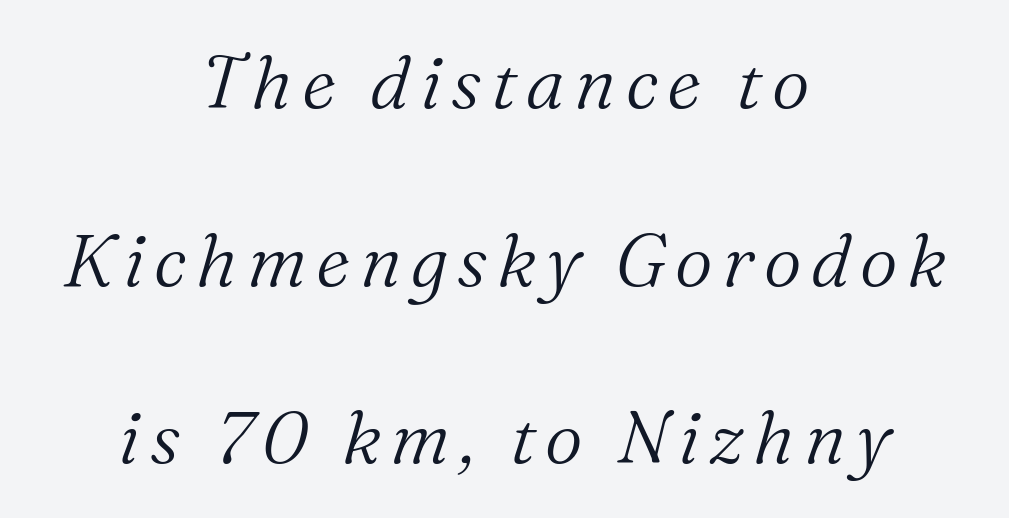
Spacing verdict: proportional, widths tailored to each character. The font family rendered here belongs to the serif group. Loosely led — the rows are spread out. The axis of the letterforms is tilted away from vertical. Each row of text sits above clean, open space. Neither beginnings nor endings align; midpoints do.
